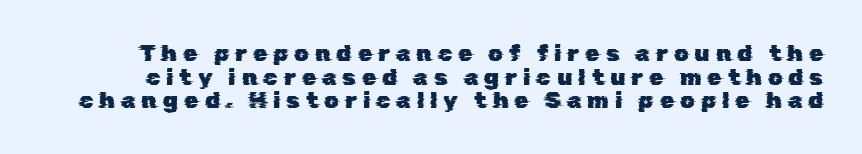
The image shows 23 px text type; set tight line spacing (1.03x), unusually wide letter spacing (+0.26 em), not underlined.
